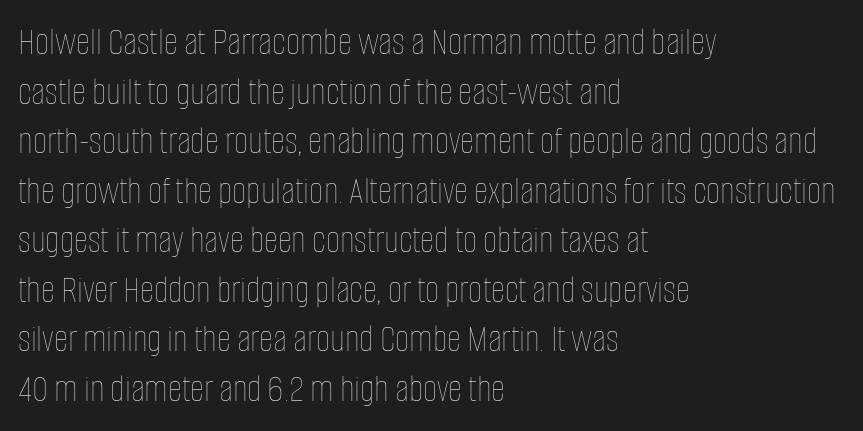
Leading: standard. Every stem runs plumb, perpendicular to the baseline. Is the block centered? No — it sits flush against the left margin. Think of a printed novel: that variable character pitch is what you see here.
